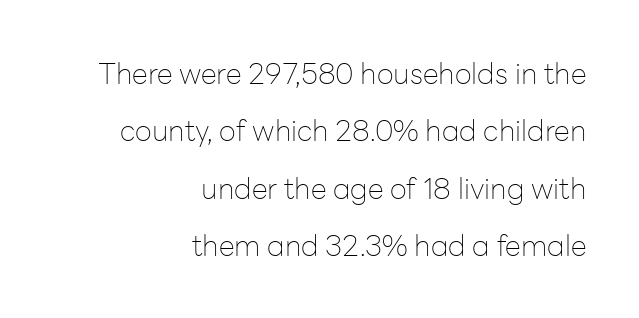
Rule under the text: the space is simply empty. The passage shown is typeset with a sans-serif family. How would I describe the line gaps? Wide and relaxed. In CSS terms this would be text-align: right.
